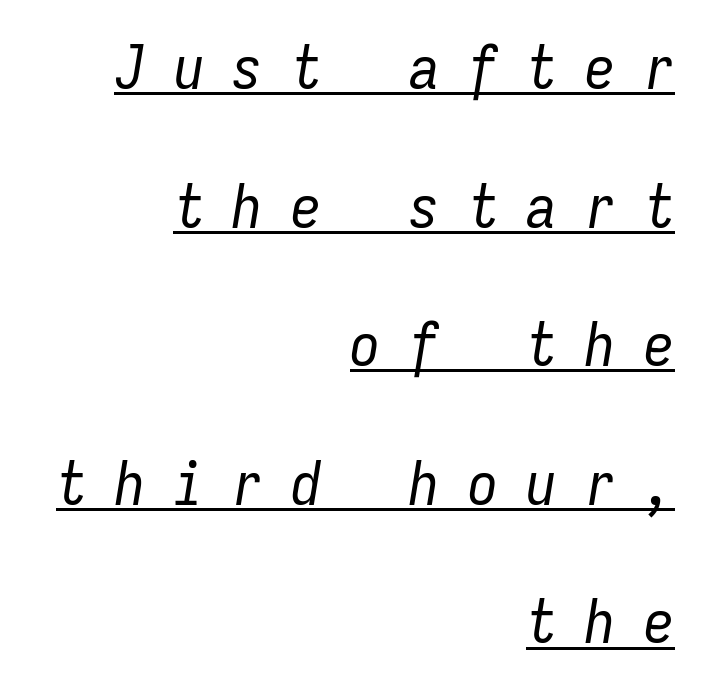
{"italic": "yes", "lean": "right", "slant_degrees": 9, "bold": "no", "weight": "regular", "width": "condensed", "stroke_contrast": "low", "x_height": "medium", "monospaced": "yes", "underline": "yes", "align": "right", "line_spacing": "loose", "line_spacing_ratio": 2.31, "letter_spacing": "wide", "letter_spacing_em": 0.48, "glyph_px": 60}
